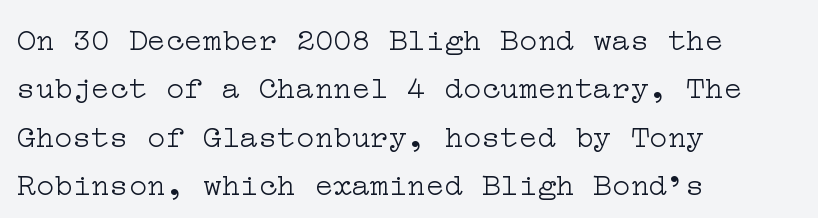
Q: Is the text bold? A: No.
Q: Is the text italic (slanted)? A: No, it is upright.
Q: Is the typeface a serif or a sans-serif typeface? A: Serif.
Q: Is the text underlined? A: No.
Q: How is the paragraph aligned? A: Left-aligned.
Q: Is the spacing between letters normal or unusually wide? A: Normal.
Q: Is the spacing between lines tight, normal or loose? A: Normal.
Q: Width (condensed, normal, or wide)? A: Wide.
Q: Stroke contrast? A: Low.
Q: x-height? A: Medium.
